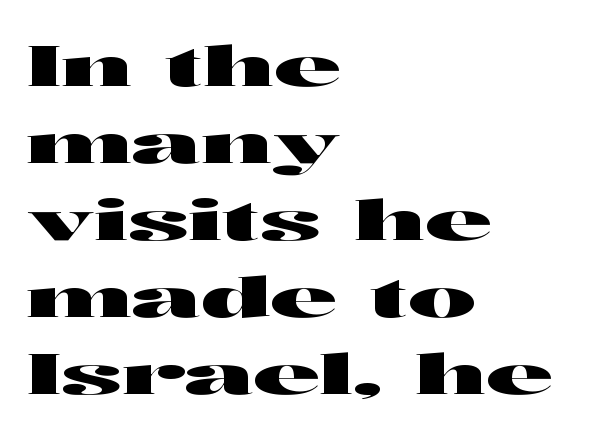
{"serif": "no", "italic": "no", "width": "wide", "stroke_contrast": "high", "x_height": "medium", "monospaced": "no", "underline": "no", "align": "left", "line_spacing": "normal", "line_spacing_ratio": 1.35, "letter_spacing": "normal", "letter_spacing_em": 0.0, "glyph_px": 57}
